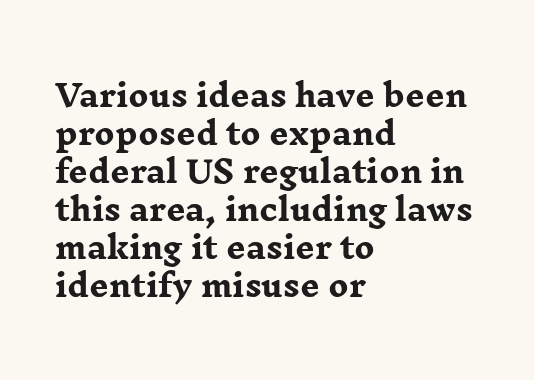
{"serif": "yes", "italic": "no", "bold": "yes", "weight": "heavy", "width": "wide", "stroke_contrast": "low", "x_height": "medium", "monospaced": "no", "underline": "no", "align": "left", "line_spacing": "normal", "line_spacing_ratio": 1.27, "letter_spacing": "normal", "letter_spacing_em": 0.0, "glyph_px": 30}
